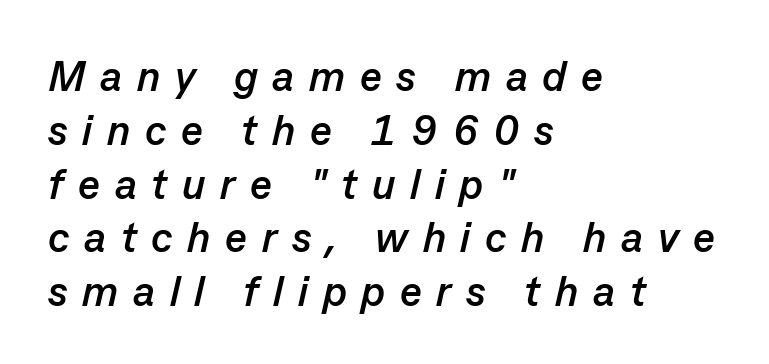
{"italic": "yes", "lean": "right", "slant_degrees": 13, "bold": "yes", "weight": "semibold", "width": "normal", "stroke_contrast": "low", "x_height": "medium", "monospaced": "no", "underline": "no", "align": "left", "line_spacing": "normal", "line_spacing_ratio": 1.28, "letter_spacing": "wide", "letter_spacing_em": 0.35, "glyph_px": 42}
